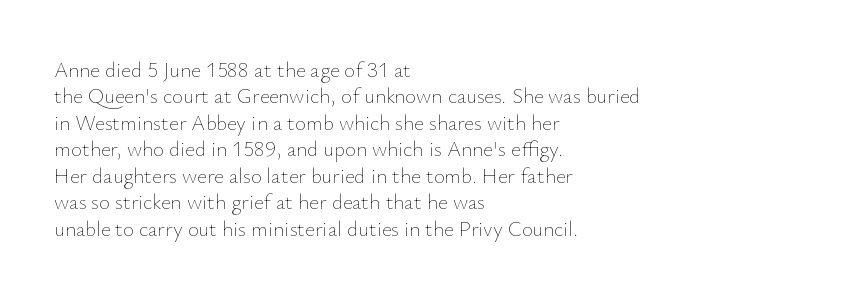
Q: Is the text bold? A: No.
Q: Is the text italic (slanted)? A: No, it is upright.
Q: Is the text underlined? A: No.
Q: How is the paragraph aligned? A: Left-aligned.
Q: Is the spacing between letters normal or unusually wide? A: Normal.
Q: Is the spacing between lines tight, normal or loose? A: Normal.
